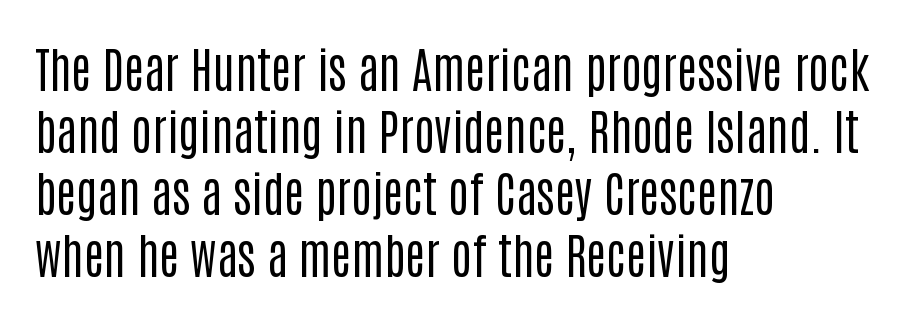
{"serif": "no", "italic": "no", "bold": "no", "weight": "regular", "width": "condensed", "stroke_contrast": "low", "x_height": "large", "monospaced": "no", "underline": "no", "align": "left", "line_spacing": "normal", "line_spacing_ratio": 1.29, "letter_spacing": "normal", "letter_spacing_em": 0.0, "glyph_px": 48}
